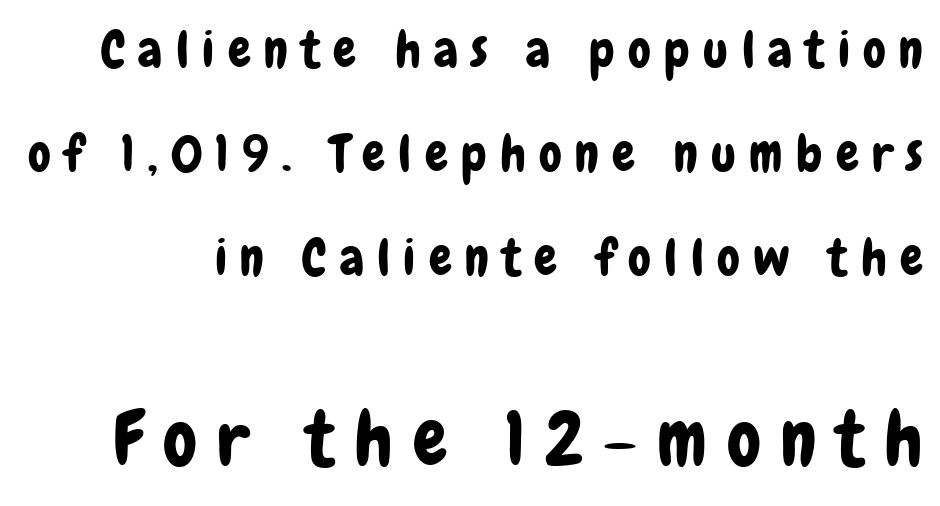
{"serif": "no", "italic": "no", "width": "condensed", "stroke_contrast": "low", "x_height": "medium", "monospaced": "no", "underline": "no", "line_spacing": "loose", "line_spacing_ratio": 2.04, "letter_spacing": "wide", "letter_spacing_em": 0.26, "larger_block": "second", "size_ratio": 1.49, "glyph_px": 76}
